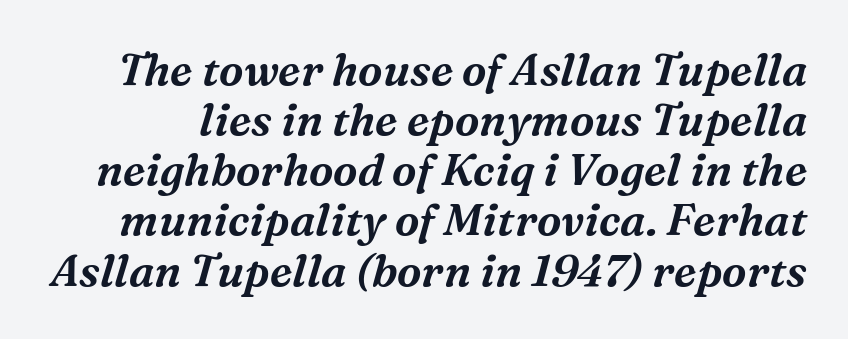
Clear beneath every line of the passage. Look at the bottom of the vertical strokes: they flare into serifs here. Think of a printed novel: that variable character pitch is what you see here. Quick note: interline space is minimal. Does extra space separate the letters? No, they use regular spacing. The axis of the letterforms is tilted away from vertical.
